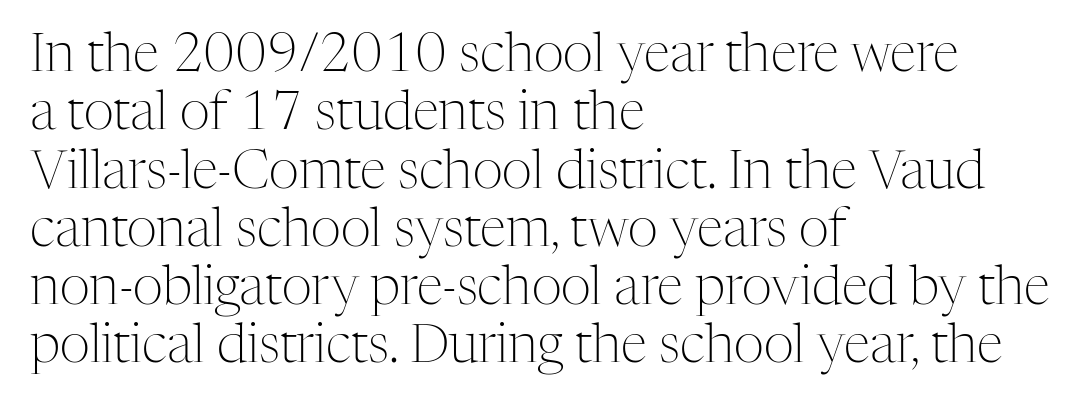
What's the leading like? Squeezed, with rows nearly overlapping. Default kerning and tracking; the words read as compact shapes. Is this a sans? No — the strokes have serifs. Character widths vary here, with narrow letters taking less room than wide ones. The compositor pushed each line to the left boundary.
